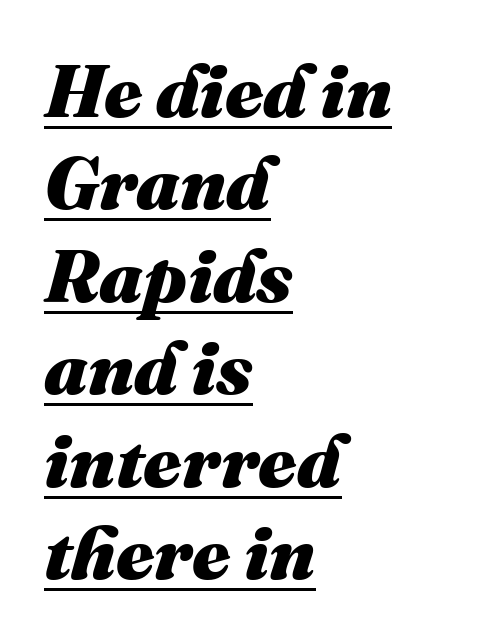
Vertical spacing — default. How heavy is the stroke? Heavy — this is a bold. The rendering keeps characters at their native spacing. The letters advance in unequal steps, a hallmark of proportional type. The compositor pushed each line to the left boundary. Emphasis is given by a line drawn under the lettering.
